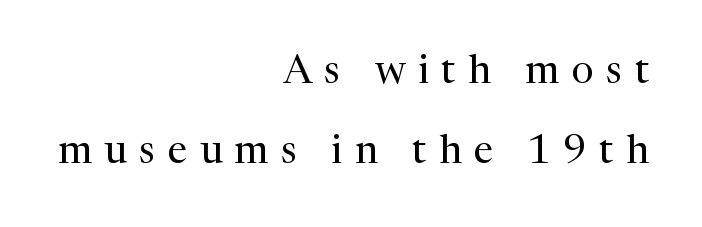
The image shows 40 px regular-weight serif type, upright; set right-aligned, loose line spacing (1.99x), unusually wide letter spacing (+0.31 em), not underlined; medium stroke contrast and a medium x-height.
